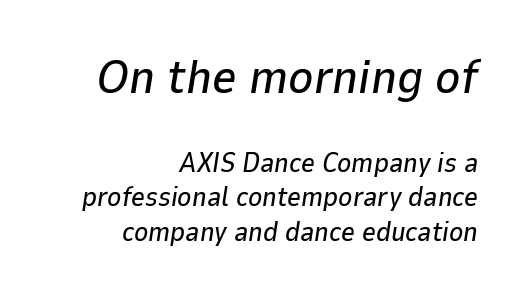
Q: Is the text italic (slanted)? A: Yes, it leans right by about 9 degrees.
Q: Is the text underlined? A: No.
Q: How is the paragraph aligned? A: Right-aligned.
Q: Is the spacing between letters normal or unusually wide? A: Normal.
Q: Is the spacing between lines tight, normal or loose? A: Normal.
Q: Which block of text is set in a larger size, the first (top) or the second (bottom)? A: The first (top) one.
Q: Width (condensed, normal, or wide)? A: Normal.
Q: Stroke contrast? A: Low.
Q: x-height? A: Medium.
Q: Monospaced? A: No.
